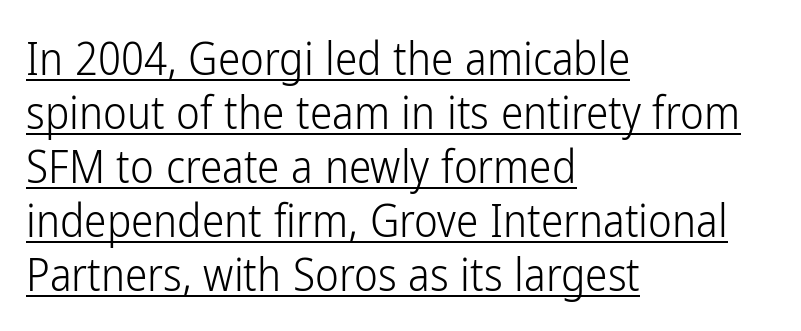
The face used here is a sans, in the tradition of grotesques and geometrics. Notice how the passage keeps a crisp vertical edge on the left only. The typography opts for an upright posture over an oblique one. The line texture is even and compact thanks to regular tracking.
